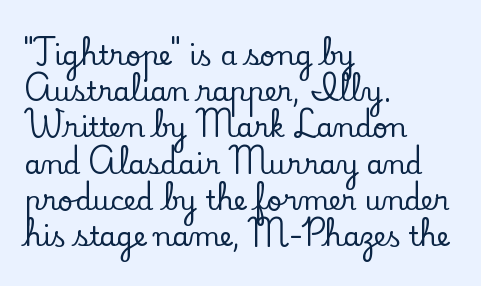
The image shows 27 px text type, upright; set left-aligned, normal line spacing (1.34x), normal letter spacing, not underlined.
